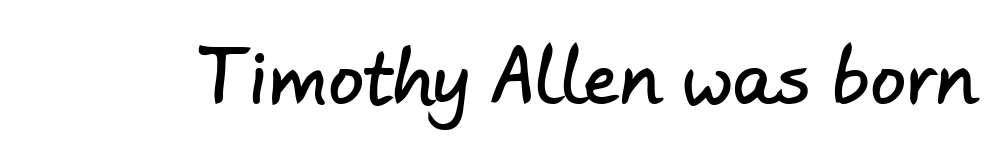
The image shows 71 px sans-serif type; set normal letter spacing, not underlined; low stroke contrast and a small x-height.
